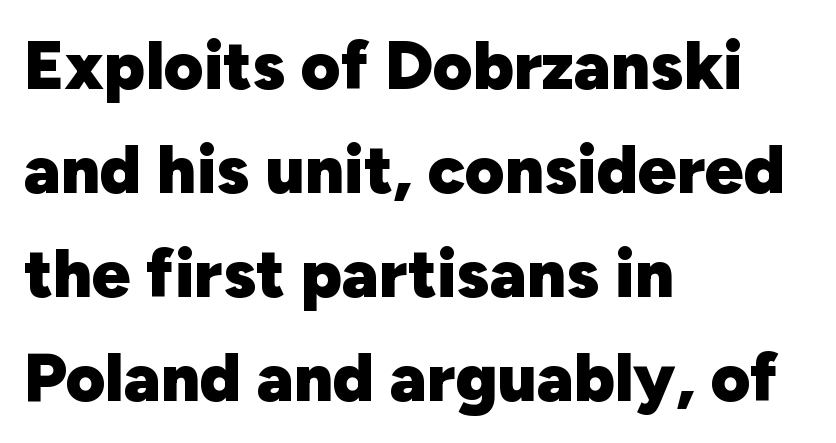
The image shows 68 px heavy sans-serif type, upright; set left-aligned, normal line spacing (1.53x), normal letter spacing, not underlined; low stroke contrast and a medium x-height.
